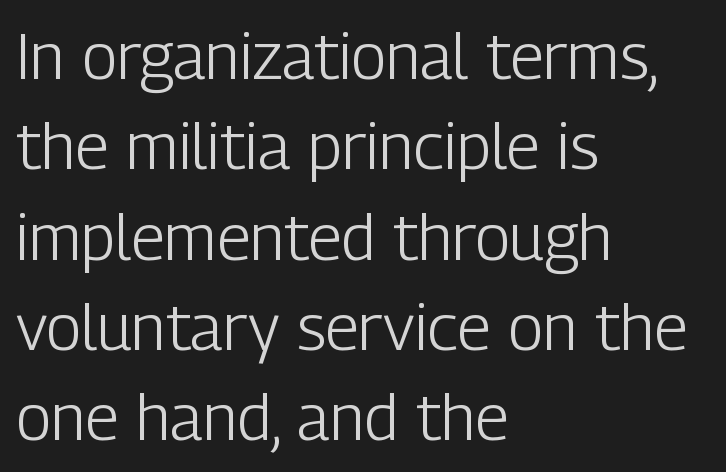
This is roman type, the default non-slanted kind. A typesetter would call this proportional, since set widths differ per character. How are the letters spaced? Ordinarily, with no added tracking. Honestly, there is no underline to notice here at all. Short and long lines alike share a common starting point at left.
